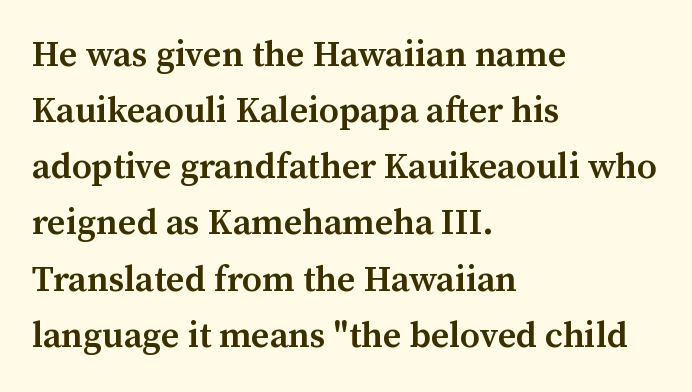
Check where the strokes stop: tiny serifs finish them off. A bit beefed up — I'd call it semibold rather than bold. Vertically, the passage feels balanced, rows spaced as you'd expect. Nobody drew a line under any word here. Observe the ordinary spacing: letters are neighbours, not strangers. These lines are rendered in a variable-pitch font.
